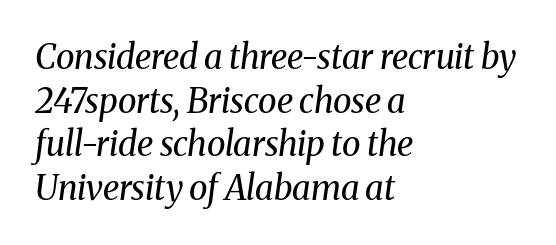
The image shows 34 px regular-weight serif type, italic (leaning right); set left-aligned, normal line spacing (1.28x), normal letter spacing, not underlined; medium stroke contrast and a medium x-height.
